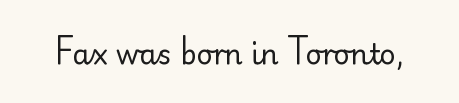
Is the type heavy? It reads as light-to-regular instead. These lines were composed using upright roman letters. Descenders hang freely into open space. Serifs: no, the terminals of the letterforms are clean.
